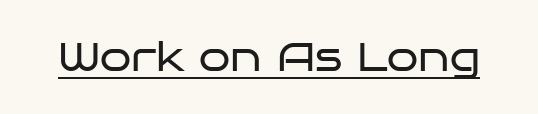
Q: Is the text bold? A: No.
Q: Is the text italic (slanted)? A: No, it is upright.
Q: Is the typeface a serif or a sans-serif typeface? A: Sans-serif.
Q: Is the text underlined? A: Yes.
Q: Is the spacing between letters normal or unusually wide? A: Normal.
Q: Width (condensed, normal, or wide)? A: Wide.
Q: Stroke contrast? A: Low.
Q: x-height? A: Large.
Q: Monospaced? A: No.
